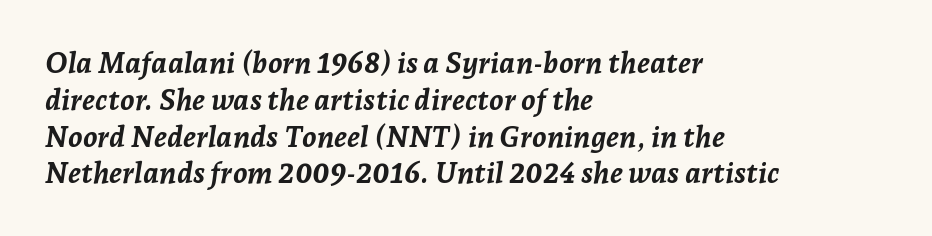
{"italic": "yes", "lean": "right", "slant_degrees": 7, "bold": "yes", "weight": "semibold", "width": "normal", "stroke_contrast": "low", "x_height": "medium", "monospaced": "no", "underline": "no", "align": "left", "line_spacing": "normal", "line_spacing_ratio": 1.27, "letter_spacing": "normal", "letter_spacing_em": 0.0, "glyph_px": 29}
